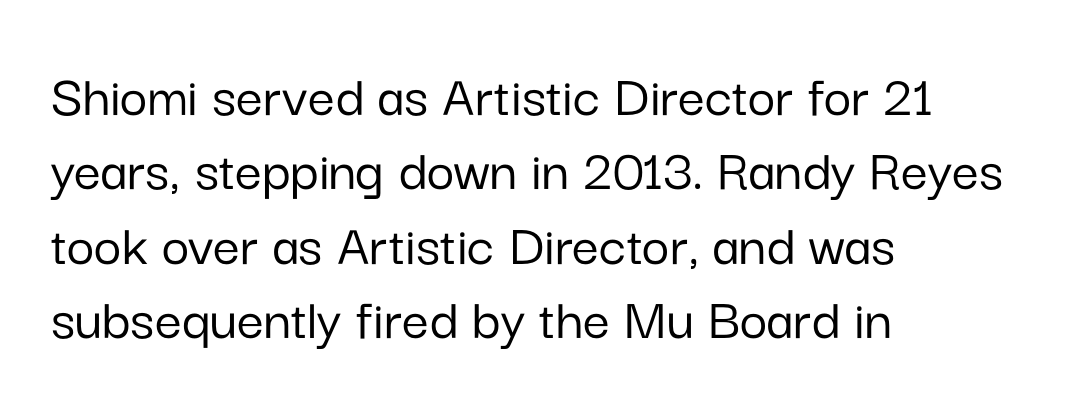
The image shows 60 px sans-serif type, upright; set left-aligned, line spacing 1.24x, normal letter spacing, not underlined; low stroke contrast and a medium x-height.
